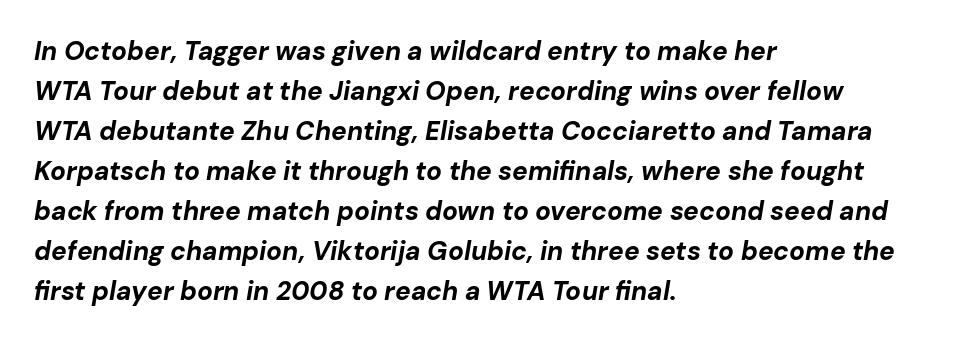
Q: Is the text bold? A: Yes.
Q: Is the text italic (slanted)? A: Yes, it leans right by about 10 degrees.
Q: Is the text underlined? A: No.
Q: How is the paragraph aligned? A: Left-aligned.
Q: Is the spacing between letters normal or unusually wide? A: Normal.
Q: Is the spacing between lines tight, normal or loose? A: Normal.
